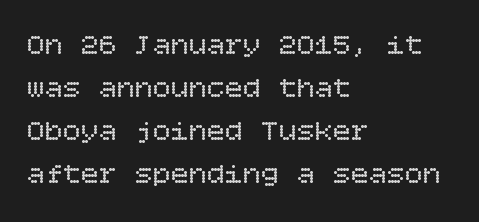
Italic: no, the glyphs are upright roman. Each stroke keeps to a modest, everyday thickness or less. Letters rest on an invisible, unmarked baseline. Inter-character spacing is left at the font's built-in metrics. In CSS terms this would be text-align: left. Normally led — the rows are evenly, conventionally spaced.
